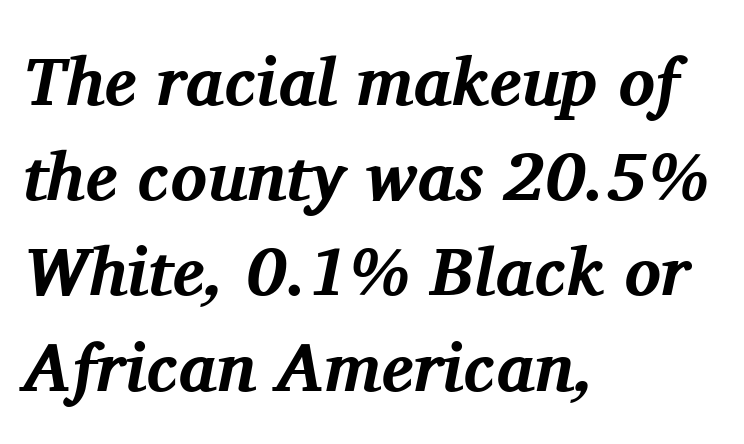
The image shows 68 px bold serif type, italic (leaning right); set left-aligned, normal line spacing (1.4x), normal letter spacing, not underlined; medium stroke contrast and a medium x-height.
